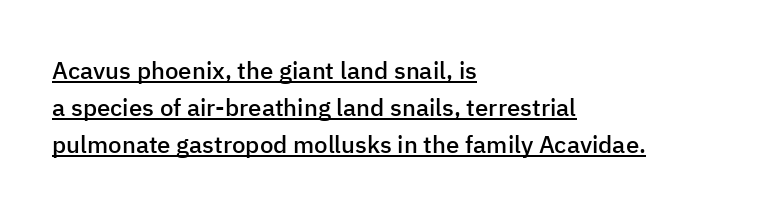
Q: Is the text bold? A: Semi-bold.
Q: Is the text italic (slanted)? A: No, it is upright.
Q: Is the text underlined? A: Yes.
Q: How is the paragraph aligned? A: Left-aligned.
Q: Is the spacing between letters normal or unusually wide? A: Normal.
Q: Is the spacing between lines tight, normal or loose? A: Normal.
